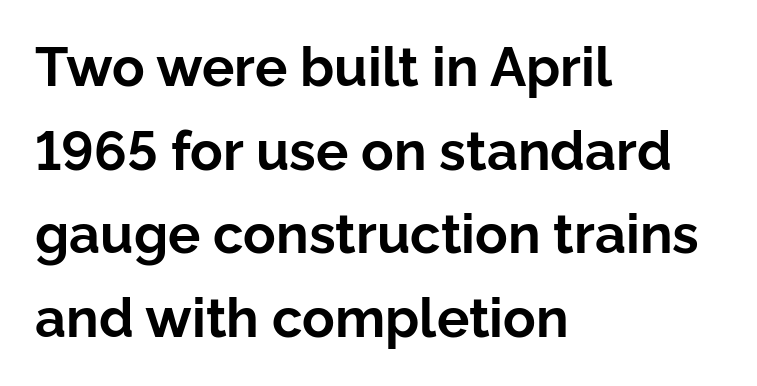
Q: Is the text bold? A: Yes.
Q: Is the text italic (slanted)? A: No, it is upright.
Q: Is the typeface a serif or a sans-serif typeface? A: Sans-serif.
Q: Is the text underlined? A: No.
Q: How is the paragraph aligned? A: Left-aligned.
Q: Is the spacing between letters normal or unusually wide? A: Normal.
Q: Is the spacing between lines tight, normal or loose? A: Normal.
Q: Width (condensed, normal, or wide)? A: Normal.
Q: Stroke contrast? A: Low.
Q: x-height? A: Medium.
Q: Monospaced? A: No.
